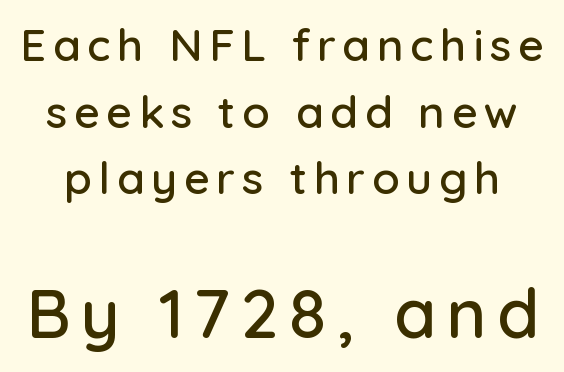
The image shows 68 px sans-serif type, upright; set normal line spacing (1.48x), not underlined; the second (bottom) block is 1.51x larger; low stroke contrast and a medium x-height.
